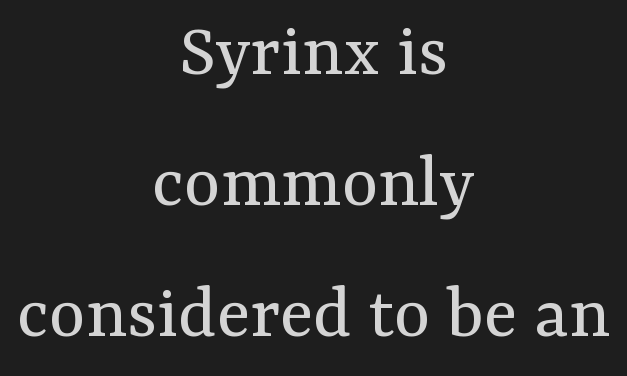
The image shows 78 px regular-weight serif type, upright; set centered, normal line spacing (1.68x), normal letter spacing, not underlined; medium stroke contrast and a medium x-height.
